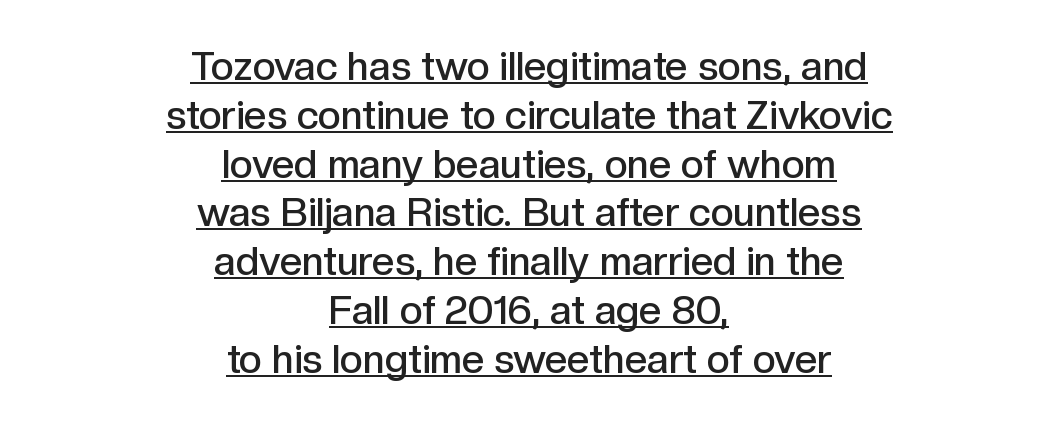
The image shows 40 px semibold sans-serif type, upright; set centered, line spacing 1.22x, normal letter spacing, underlined; a medium x-height.
